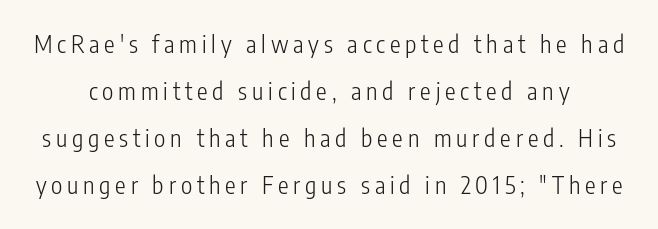
{"italic": "no", "bold": "no", "underline": "no", "line_spacing": "loose", "line_spacing_ratio": 1.96, "letter_spacing": "wide", "letter_spacing_em": 0.2, "glyph_px": 24}
